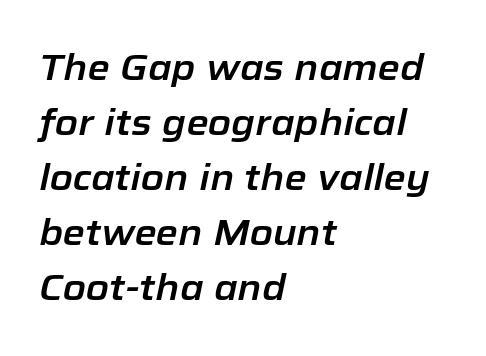
{"italic": "yes", "lean": "right", "slant_degrees": 12, "width": "normal", "stroke_contrast": "low", "x_height": "medium", "monospaced": "no", "underline": "no", "align": "left", "line_spacing": "normal", "line_spacing_ratio": 1.53, "letter_spacing": "normal", "letter_spacing_em": 0.0, "glyph_px": 36}
